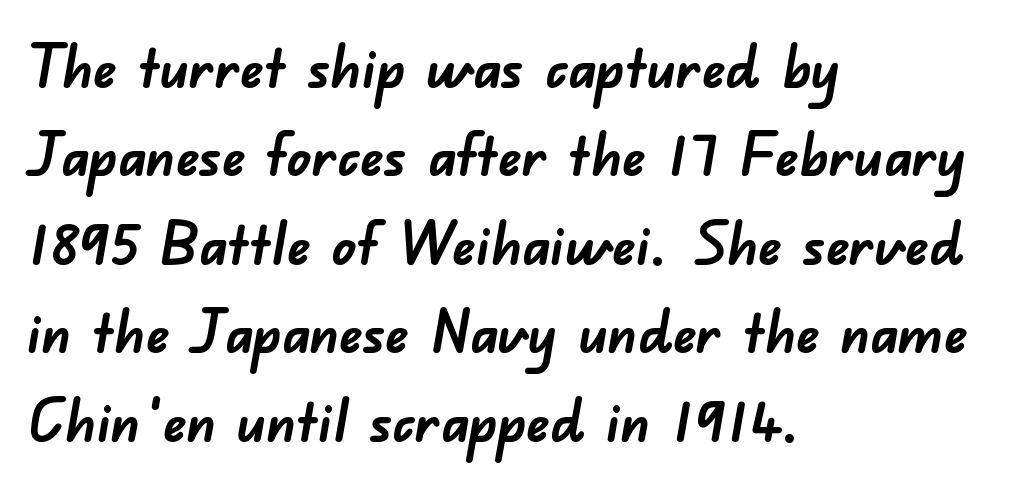
The image shows 59 px semibold sans-serif type; set left-aligned, normal line spacing (1.5x), normal letter spacing, not underlined; low stroke contrast and a small x-height.
